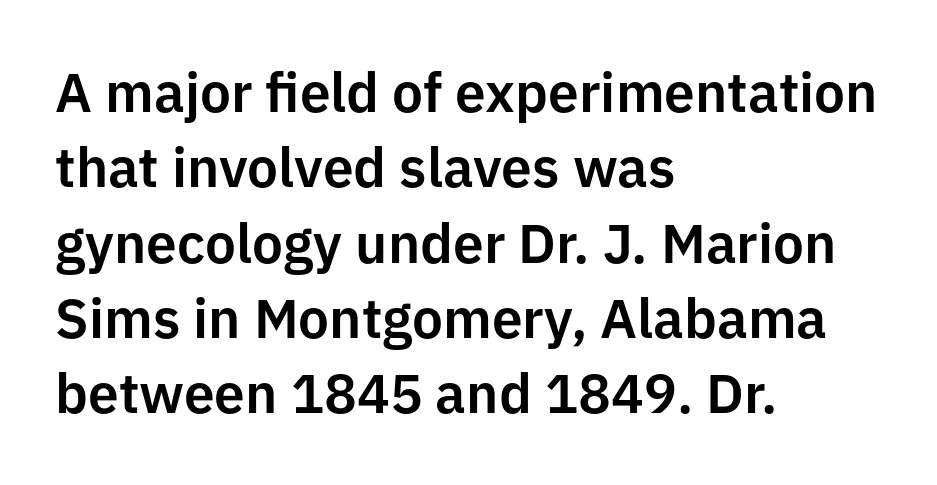
Is this a fixed-width face? No — the glyphs have proportional, varying widths. The gap between lines stays unmarked. Nobody touched the tracking dial on this one. The characters display no serif detailing; their extremities are plain. Every stem runs plumb, perpendicular to the baseline.
